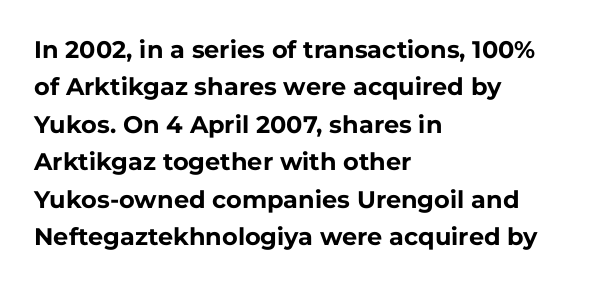
Underline: absent. Strokes here are thick enough to call this a true bold. This block has exactly the height ordinary leading produces. Standard letterfit; no display-style spreading of the glyphs. The lines are quadded left.
